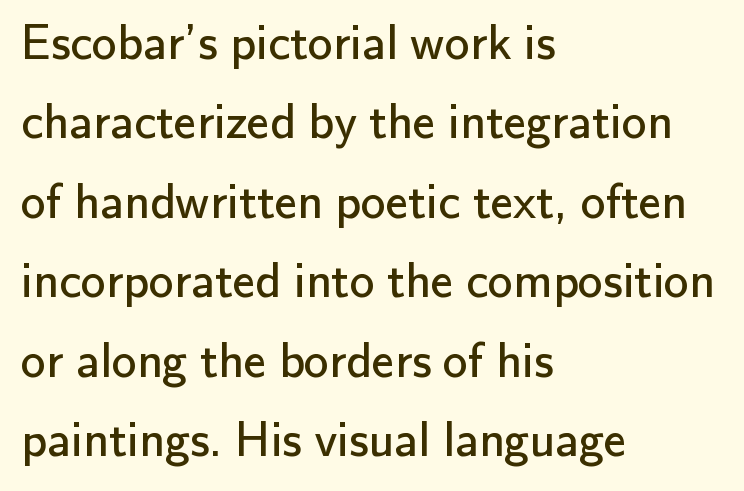
The image shows 50 px regular-weight sans-serif type, upright; set left-aligned, normal line spacing (1.59x), normal letter spacing, not underlined; low stroke contrast and a small x-height.
